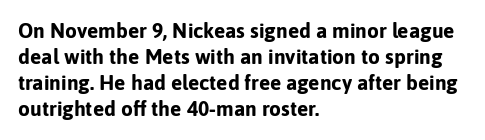
The strokes are fattened all the way to bold. Visually the block forms a straight wall on the left and a jagged coastline on the right. A typesetter would mark this as roman, not italic. The words here are not underlined.
